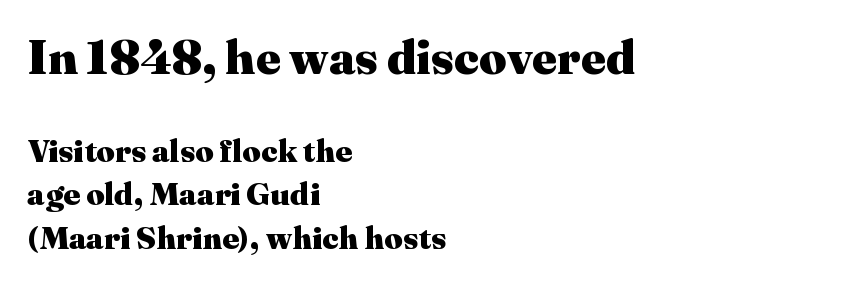
The image shows 48 px heavy serif type, upright; set left-aligned, normal line spacing (1.35x), normal letter spacing, not underlined; the first (top) block is 1.5x larger; medium stroke contrast and a medium x-height.
